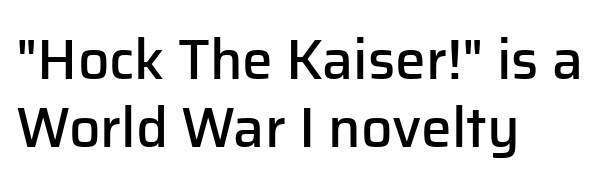
{"serif": "no", "italic": "no", "bold": "semi", "weight": "semibold", "width": "normal", "stroke_contrast": "low", "x_height": "medium", "monospaced": "no", "underline": "no", "align": "left", "line_spacing_ratio": 1.24, "letter_spacing": "normal", "letter_spacing_em": 0.0, "glyph_px": 55}
